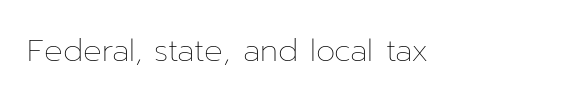
{"italic": "no", "bold": "no", "weight": "thin", "width": "normal", "stroke_contrast": "low", "x_height": "medium", "monospaced": "no", "underline": "no", "letter_spacing": "normal", "letter_spacing_em": 0.0, "glyph_px": 31}
